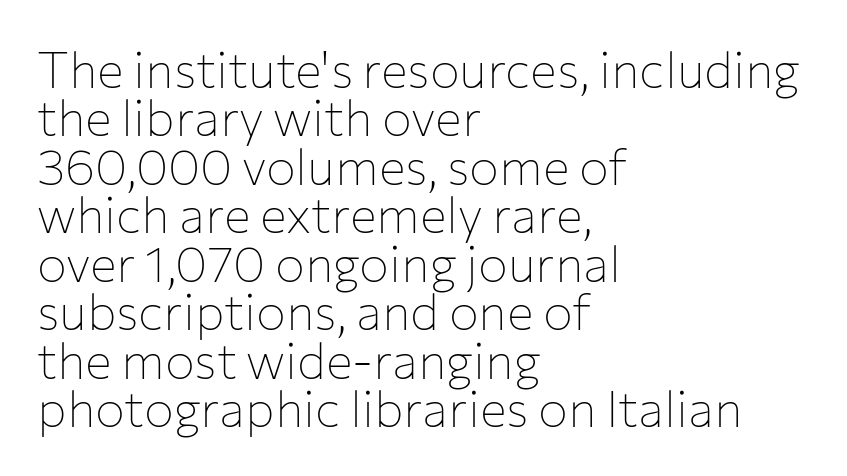
Q: Is the text bold? A: No.
Q: Is the text italic (slanted)? A: No, it is upright.
Q: Is the typeface a serif or a sans-serif typeface? A: Sans-serif.
Q: Is the text underlined? A: No.
Q: How is the paragraph aligned? A: Left-aligned.
Q: Is the spacing between letters normal or unusually wide? A: Normal.
Q: Is the spacing between lines tight, normal or loose? A: Tight.
Q: Width (condensed, normal, or wide)? A: Normal.
Q: Stroke contrast? A: Low.
Q: x-height? A: Medium.
Q: Monospaced? A: No.
